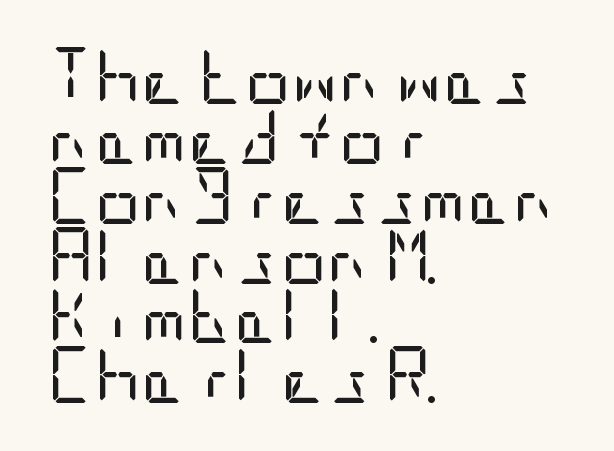
The image shows 57 px regular-weight, condensed sans-serif type, upright; set left-aligned, tight line spacing (1.05x), normal letter spacing, not underlined; low stroke contrast and a large x-height.
